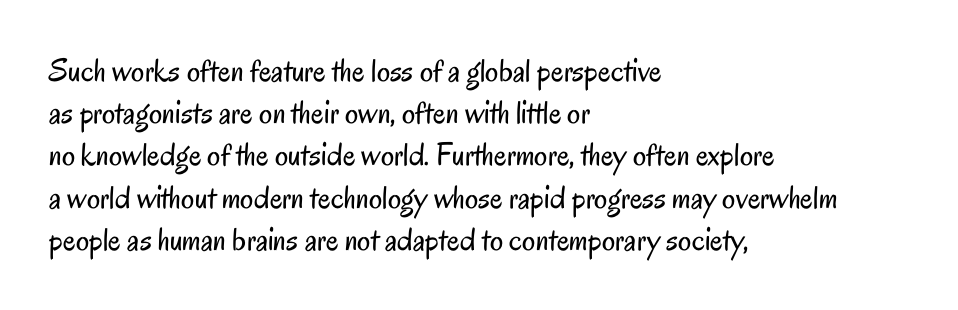
Q: Is the text bold? A: No.
Q: Is the text italic (slanted)? A: No, it is upright.
Q: Is the typeface a serif or a sans-serif typeface? A: Sans-serif.
Q: Is the text underlined? A: No.
Q: How is the paragraph aligned? A: Left-aligned.
Q: Is the spacing between letters normal or unusually wide? A: Normal.
Q: Is the spacing between lines tight, normal or loose? A: Normal.
Q: Width (condensed, normal, or wide)? A: Condensed.
Q: Stroke contrast? A: Low.
Q: x-height? A: Small.
Q: Monospaced? A: No.
